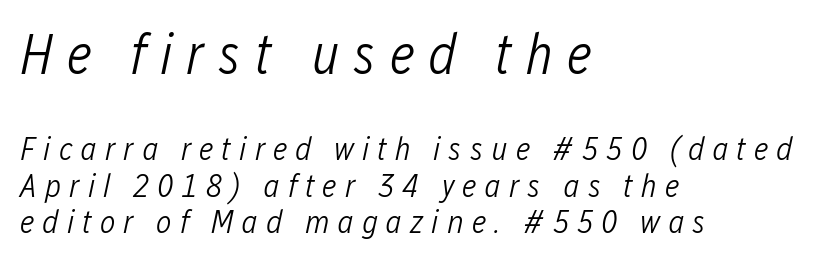
{"italic": "yes", "lean": "right", "slant_degrees": 12, "bold": "no", "weight": "light", "width": "condensed", "stroke_contrast": "low", "x_height": "medium", "monospaced": "no", "underline": "no", "align": "left", "line_spacing": "tight", "line_spacing_ratio": 1.1, "letter_spacing": "wide", "letter_spacing_em": 0.24, "larger_block": "first", "size_ratio": 1.73, "glyph_px": 57}
